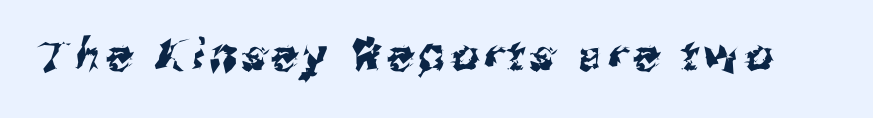
Q: Is the typeface a serif or a sans-serif typeface? A: Sans-serif.
Q: Is the text underlined? A: No.
Q: Width (condensed, normal, or wide)? A: Normal.
Q: Stroke contrast? A: Medium.
Q: x-height? A: Medium.
Q: Monospaced? A: No.
